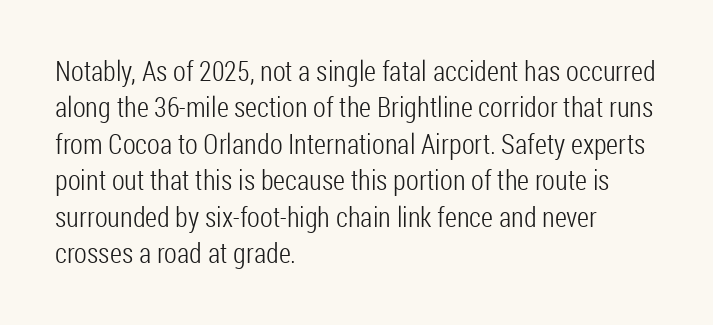
The face used here is proportionally spaced, like ordinary book or web type. Decoration check: the copy has no underline. The vertical gap from one line to the next is medium. Compared with a centered layout, this one pins lines to the left instead. The font's upright variant was chosen for this text.
